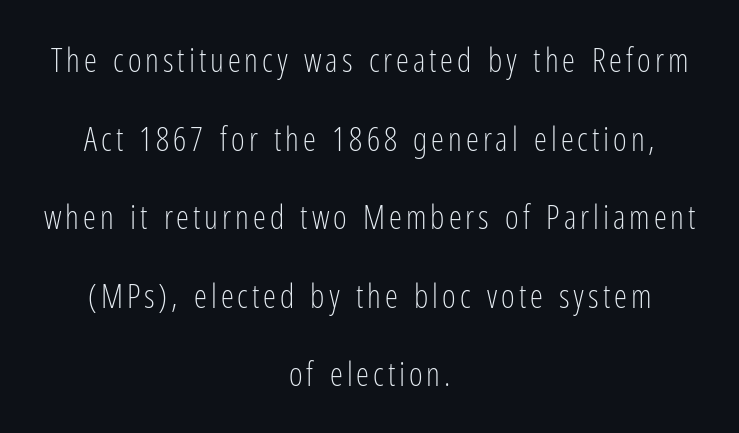
Stroke thickness stays within the range of a standard reading face or lighter. The lines are spread far apart with generous leading. The lettering stays uniformly vertical, giving the passage a roman look. Check the space under the baseline: it is left empty. Varying glyph widths throughout — classic text-font behaviour. You can tell from the bare stems that sans-serif type was used.
